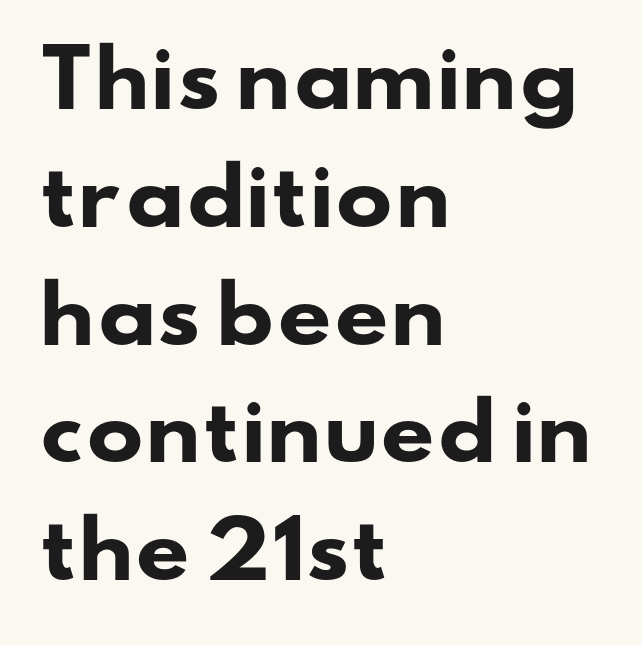
Q: Is the text bold? A: Yes.
Q: Is the typeface a serif or a sans-serif typeface? A: Sans-serif.
Q: Is the text underlined? A: No.
Q: How is the paragraph aligned? A: Left-aligned.
Q: Is the spacing between letters normal or unusually wide? A: Normal.
Q: Is the spacing between lines tight, normal or loose? A: Normal.
Q: Width (condensed, normal, or wide)? A: Wide.
Q: Stroke contrast? A: Low.
Q: x-height? A: Small.
Q: Monospaced? A: No.
